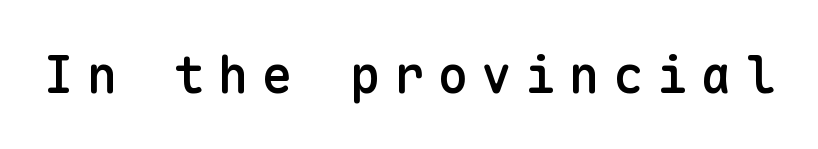
{"serif": "no", "italic": "no", "bold": "semi", "weight": "semibold", "width": "normal", "stroke_contrast": "low", "x_height": "medium", "monospaced": "yes", "underline": "no", "letter_spacing": "wide", "letter_spacing_em": 0.26, "glyph_px": 51}
